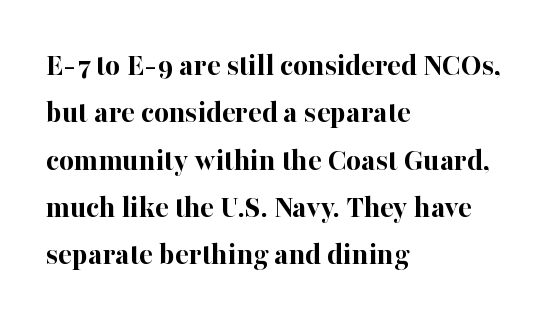
{"serif": "yes", "italic": "no", "bold": "yes", "weight": "bold", "width": "normal", "stroke_contrast": "high", "x_height": "medium", "monospaced": "no", "underline": "no", "align": "left", "line_spacing": "normal", "line_spacing_ratio": 1.48, "letter_spacing": "normal", "letter_spacing_em": 0.0, "glyph_px": 32}
